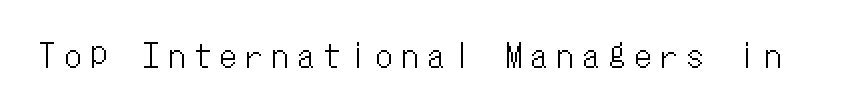
{"italic": "no", "width": "condensed", "stroke_contrast": "low", "x_height": "medium", "monospaced": "yes", "underline": "no", "letter_spacing": "wide", "letter_spacing_em": 0.31, "glyph_px": 32}
